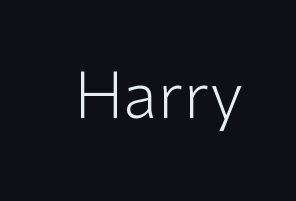
Underlining? Definitely not there. This sample has the flowing, uneven cadence of proportional lettering. Every character sits straight up, as roman type does. The cut favours lightness, reaching ordinary text weight at its darkest.
